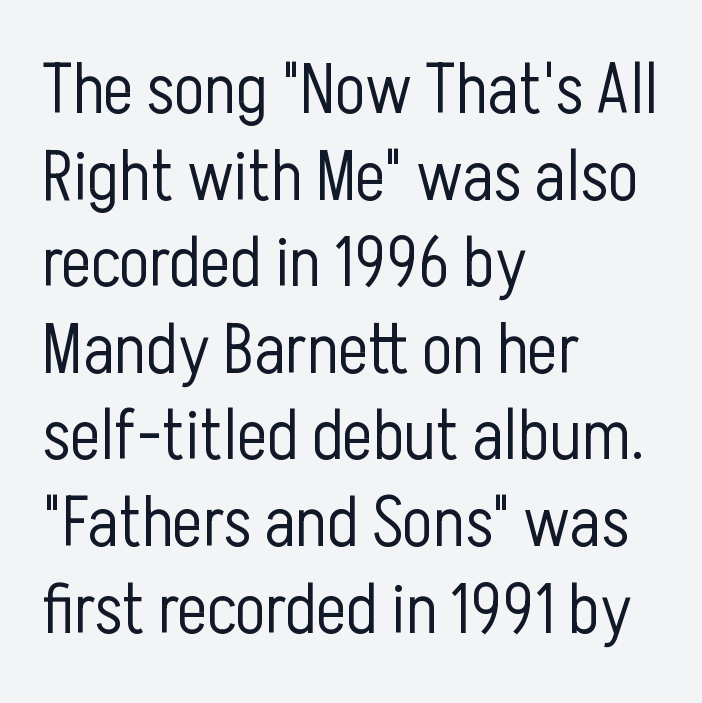
Is the block centered? No — it sits flush against the left margin. Look at the bottom of the vertical strokes: they stop flat, with no serifs. The strokes carry an ordinary text weight at most. Is this a fixed-width face? No — the glyphs have proportional, varying widths.
